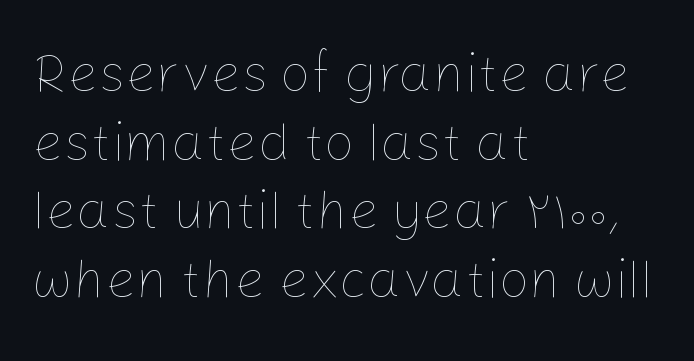
Descender tails drop into unmarked territory. Note the varied advance widths — an 'i' is clearly narrower than an 'm'. Tracking here is standard; glyphs follow each other at the usual distance. Regular leading.
